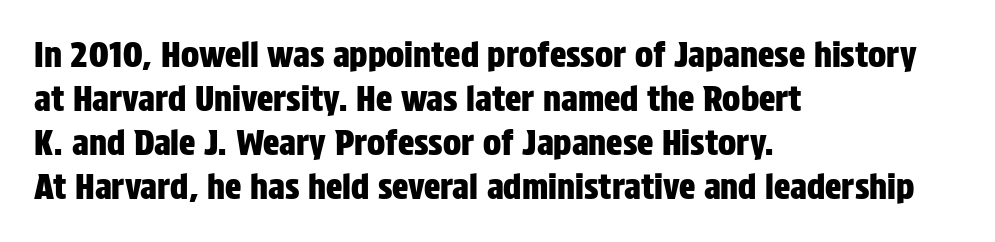
The image shows 34 px condensed sans-serif type, upright; set left-aligned, normal line spacing (1.29x), normal letter spacing, not underlined; low stroke contrast and a large x-height.
